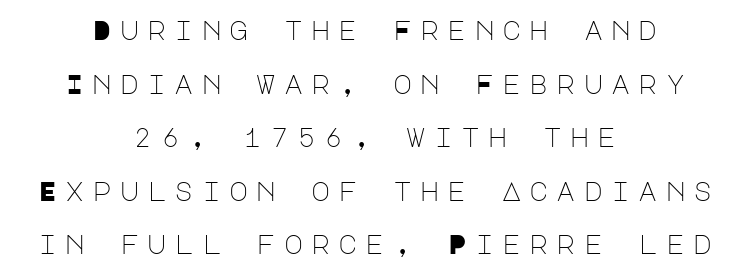
The image shows 26 px text type, upright; set centered, loose line spacing (2.06x), unusually wide letter spacing (+0.31 em), not underlined.
